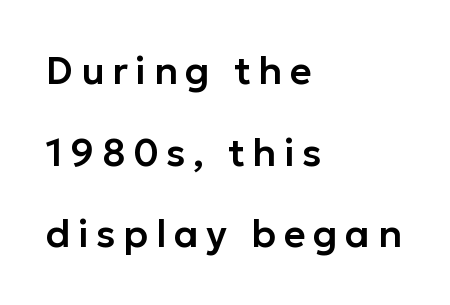
Q: Is the text italic (slanted)? A: No, it is upright.
Q: Is the typeface a serif or a sans-serif typeface? A: Sans-serif.
Q: Is the text underlined? A: No.
Q: How is the paragraph aligned? A: Left-aligned.
Q: Is the spacing between letters normal or unusually wide? A: Unusually wide.
Q: Is the spacing between lines tight, normal or loose? A: Loose.
Q: Width (condensed, normal, or wide)? A: Normal.
Q: Stroke contrast? A: Low.
Q: x-height? A: Medium.
Q: Monospaced? A: No.
